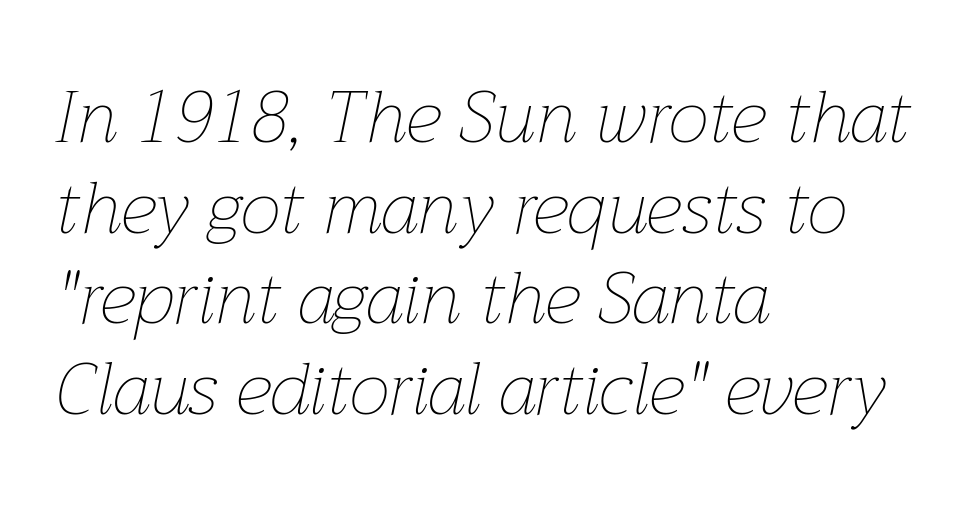
The image shows 73 px thin type, italic (leaning right); set left-aligned, line spacing 1.24x, normal letter spacing, not underlined; low stroke contrast and a medium x-height.
